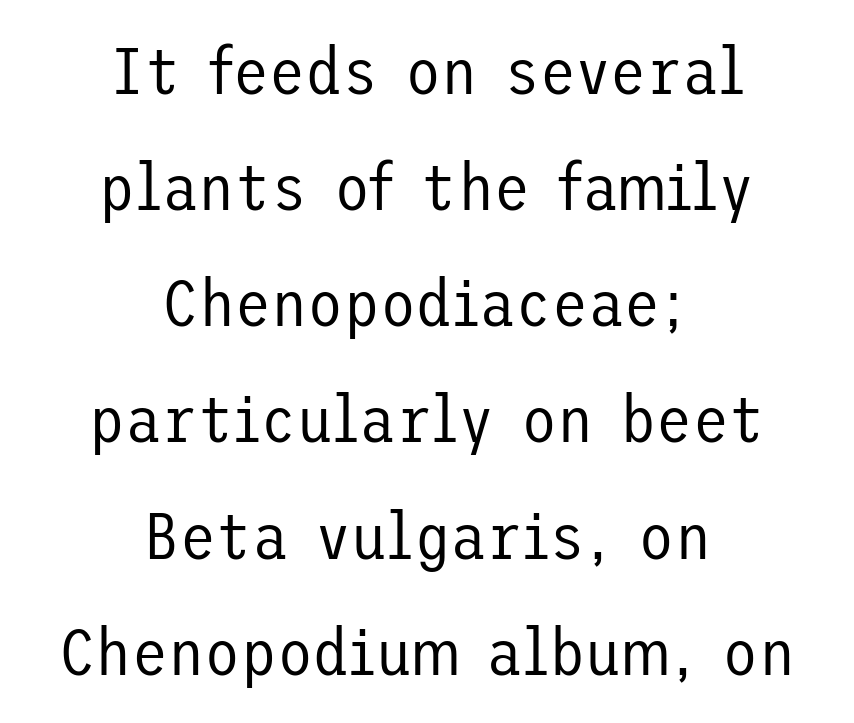
The image shows 66 px regular-weight sans-serif type, upright; set centered, line spacing 1.76x, normal letter spacing, not underlined; low stroke contrast and a medium x-height.
